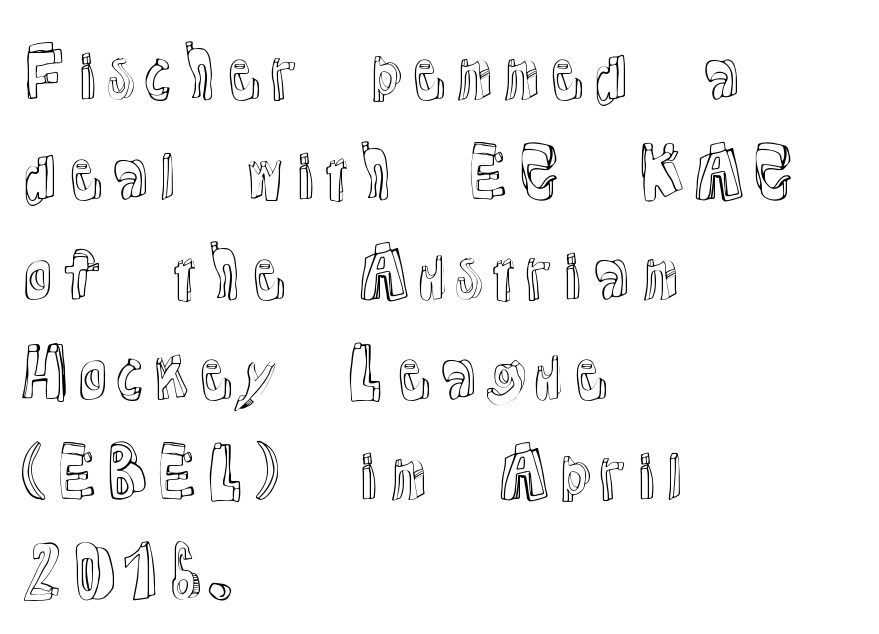
{"italic": "no", "width": "normal", "x_height": "medium", "monospaced": "no", "underline": "no", "align": "left", "line_spacing": "normal", "line_spacing_ratio": 1.54, "letter_spacing": "normal", "letter_spacing_em": 0.0, "glyph_px": 65}
